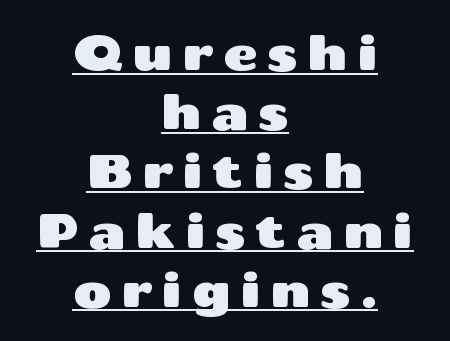
{"serif": "no", "italic": "no", "width": "wide", "stroke_contrast": "medium", "x_height": "medium", "monospaced": "no", "underline": "yes", "align": "center", "line_spacing": "normal", "line_spacing_ratio": 1.26, "letter_spacing": "wide", "letter_spacing_em": 0.2, "glyph_px": 47}
